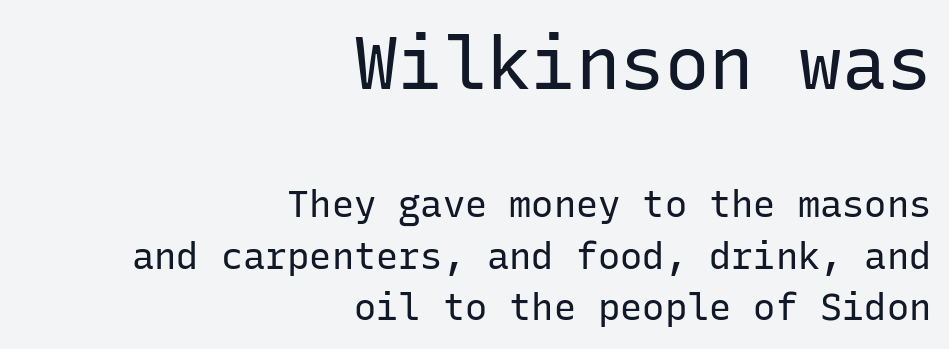
{"serif": "no", "italic": "no", "bold": "no", "weight": "regular", "width": "normal", "stroke_contrast": "low", "x_height": "medium", "monospaced": "yes", "underline": "no", "align": "right", "line_spacing": "normal", "line_spacing_ratio": 1.4, "letter_spacing": "normal", "letter_spacing_em": 0.0, "larger_block": "first", "size_ratio": 2.0, "glyph_px": 74}
